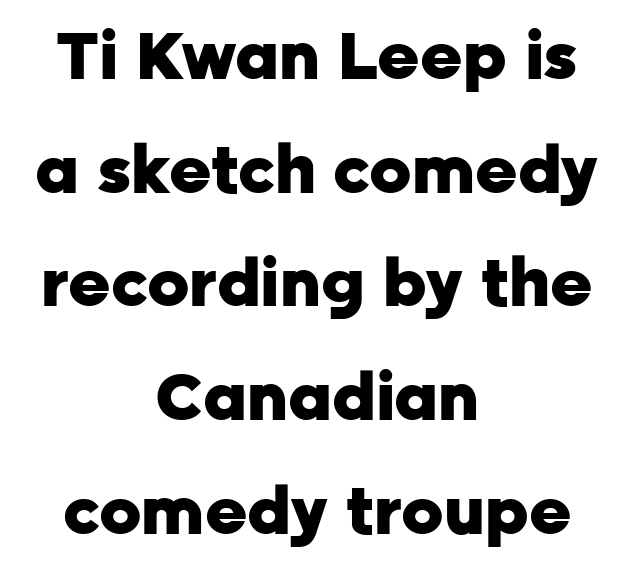
Q: Is the text bold? A: Yes.
Q: Is the text italic (slanted)? A: No, it is upright.
Q: Is the typeface a serif or a sans-serif typeface? A: Sans-serif.
Q: Is the text underlined? A: No.
Q: How is the paragraph aligned? A: Centered.
Q: Is the spacing between letters normal or unusually wide? A: Normal.
Q: Width (condensed, normal, or wide)? A: Normal.
Q: Stroke contrast? A: Low.
Q: x-height? A: Medium.
Q: Monospaced? A: No.
